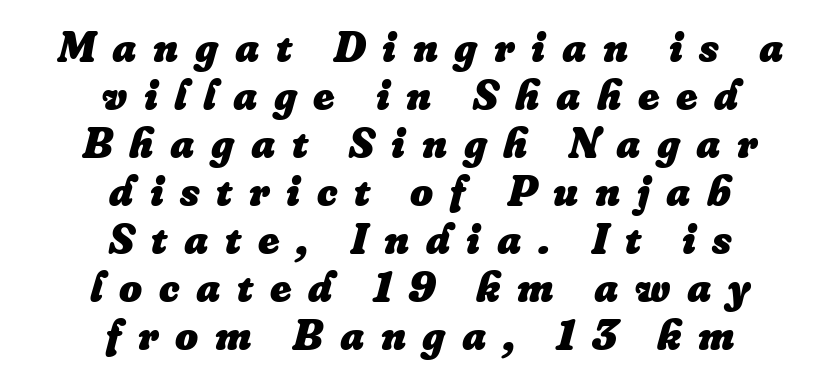
{"italic": "yes", "lean": "right", "slant_degrees": 16, "bold": "yes", "weight": "heavy", "width": "normal", "stroke_contrast": "low", "x_height": "small", "monospaced": "no", "underline": "no", "align": "center", "line_spacing": "tight", "line_spacing_ratio": 1.09, "letter_spacing": "wide", "letter_spacing_em": 0.38, "glyph_px": 44}
